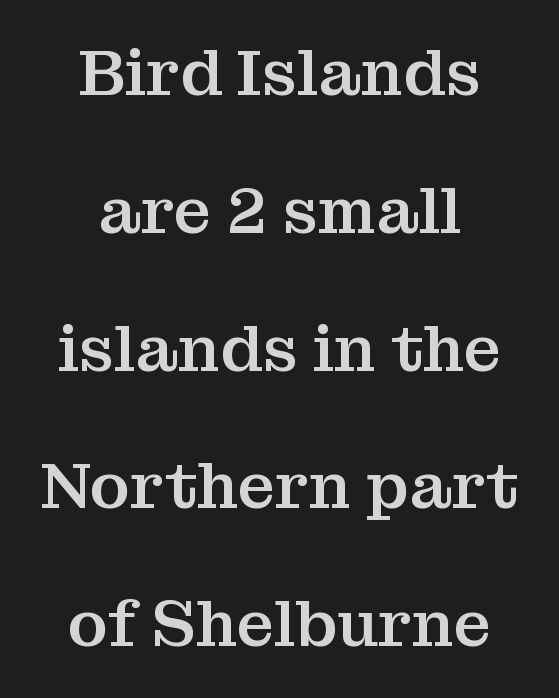
Q: Is the text italic (slanted)? A: No, it is upright.
Q: Is the typeface a serif or a sans-serif typeface? A: Serif.
Q: Is the text underlined? A: No.
Q: How is the paragraph aligned? A: Centered.
Q: Is the spacing between letters normal or unusually wide? A: Normal.
Q: Is the spacing between lines tight, normal or loose? A: Loose.
Q: Width (condensed, normal, or wide)? A: Normal.
Q: Stroke contrast? A: Medium.
Q: x-height? A: Medium.
Q: Monospaced? A: No.
